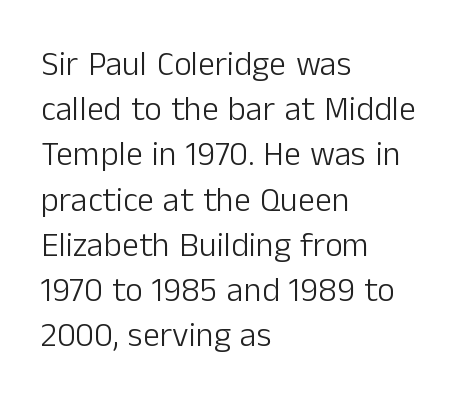
{"serif": "no", "italic": "no", "bold": "no", "weight": "light", "width": "normal", "stroke_contrast": "low", "x_height": "medium", "monospaced": "no", "underline": "no", "align": "left", "line_spacing": "normal", "line_spacing_ratio": 1.33, "letter_spacing": "normal", "letter_spacing_em": 0.0, "glyph_px": 34}
